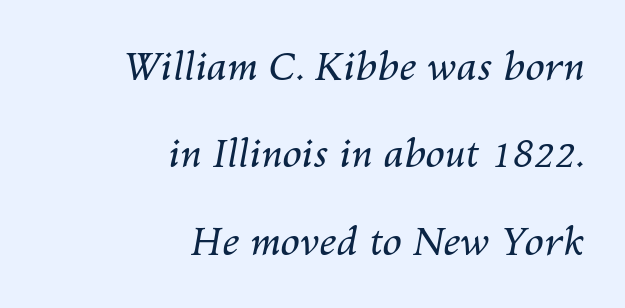
Weight: not bold — regular or lighter. Here the designer chose a conventional face with non-uniform glyph widths. This rendering uses right alignment, leaving the left contour irregular. Is the type slanted? Yes — the strokes lean at a clear angle.
